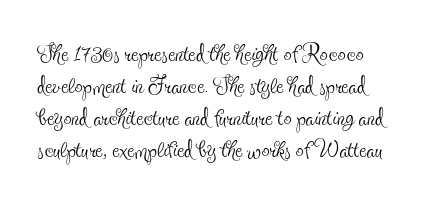
Q: Is the text bold? A: No.
Q: Is the typeface a serif or a sans-serif typeface? A: Serif.
Q: Is the text underlined? A: No.
Q: How is the paragraph aligned? A: Left-aligned.
Q: Is the spacing between letters normal or unusually wide? A: Normal.
Q: Is the spacing between lines tight, normal or loose? A: Tight.
Q: Width (condensed, normal, or wide)? A: Condensed.
Q: x-height? A: Small.
Q: Monospaced? A: No.
